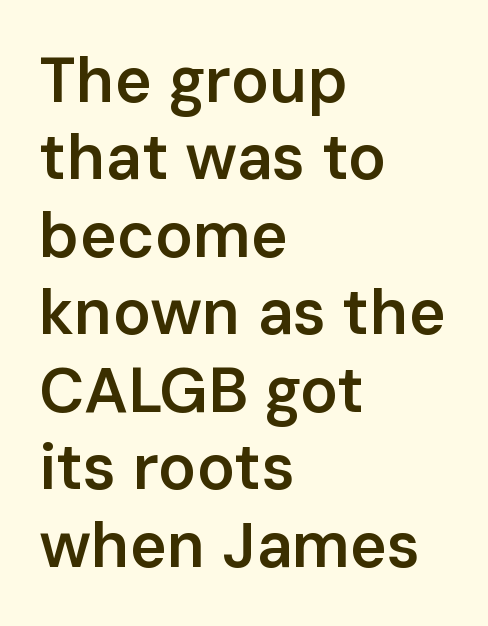
Q: Is the text bold? A: Semi-bold.
Q: Is the text italic (slanted)? A: No, it is upright.
Q: Is the typeface a serif or a sans-serif typeface? A: Sans-serif.
Q: Is the text underlined? A: No.
Q: How is the paragraph aligned? A: Left-aligned.
Q: Is the spacing between letters normal or unusually wide? A: Normal.
Q: Width (condensed, normal, or wide)? A: Normal.
Q: Stroke contrast? A: Low.
Q: x-height? A: Medium.
Q: Monospaced? A: No.
